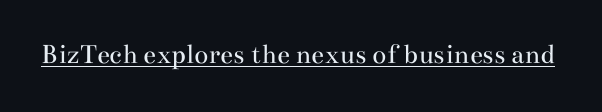
Q: Is the text bold? A: No.
Q: Is the text italic (slanted)? A: No, it is upright.
Q: Is the typeface a serif or a sans-serif typeface? A: Serif.
Q: Is the text underlined? A: Yes.
Q: Is the spacing between letters normal or unusually wide? A: Normal.
Q: Width (condensed, normal, or wide)? A: Wide.
Q: Stroke contrast? A: Medium.
Q: x-height? A: Small.
Q: Monospaced? A: No.
